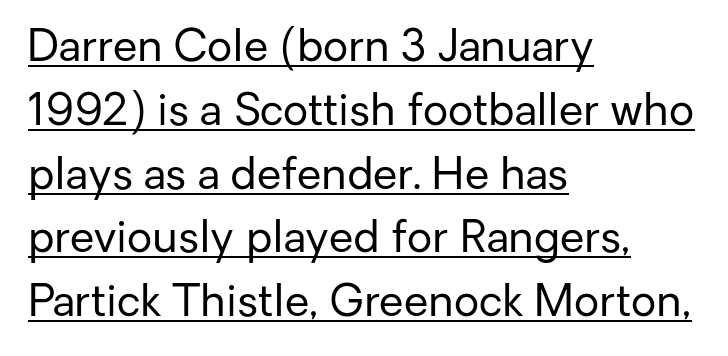
{"serif": "no", "italic": "no", "bold": "no", "weight": "regular", "width": "normal", "stroke_contrast": "low", "x_height": "medium", "monospaced": "no", "underline": "yes", "align": "left", "line_spacing": "normal", "line_spacing_ratio": 1.45, "letter_spacing": "normal", "letter_spacing_em": 0.0, "glyph_px": 44}
